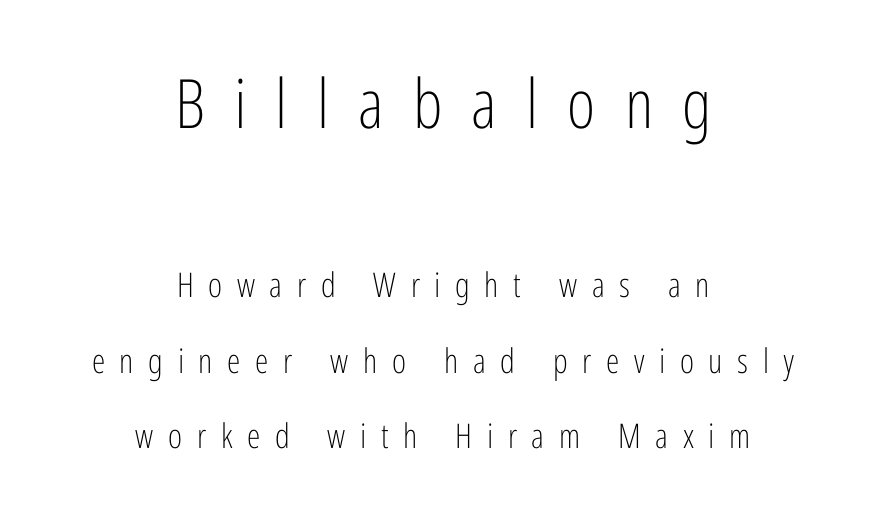
The image shows 68 px light, condensed sans-serif type, upright; set centered, loose line spacing (2.22x), unusually wide letter spacing (+0.43 em), not underlined; the first (top) block is 2.0x larger; low stroke contrast and a medium x-height.
